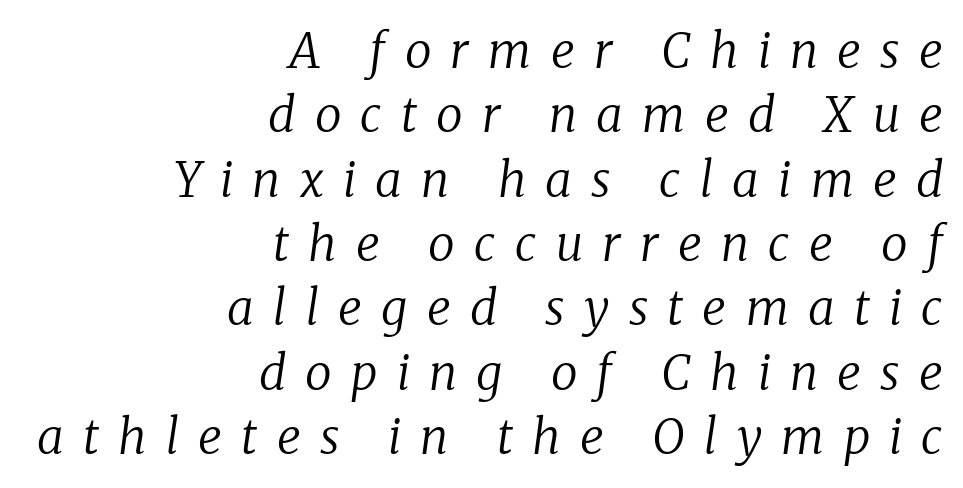
The image shows 48 px regular-weight serif type, italic (leaning right); set right-aligned, normal line spacing (1.34x), unusually wide letter spacing (+0.4 em), not underlined; low stroke contrast and a medium x-height.
